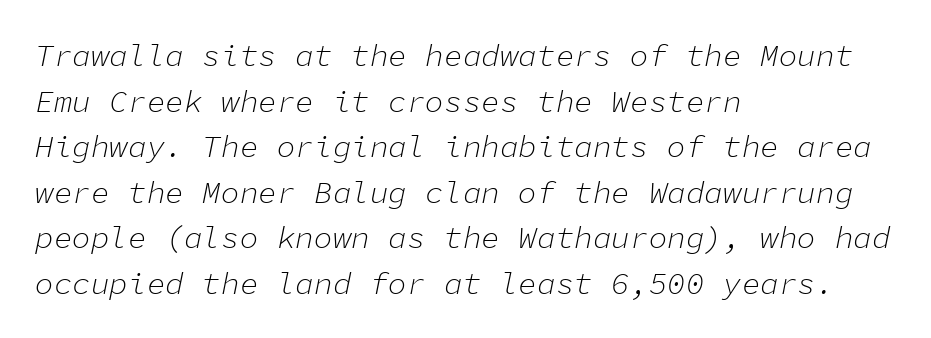
You could count columns in this text — the font is strictly monospaced. The foot of each line stays bare and open. Which margin do the lines hug? The left one — the right edge is uneven. In terms of letterspacing, this is plain default setting.
